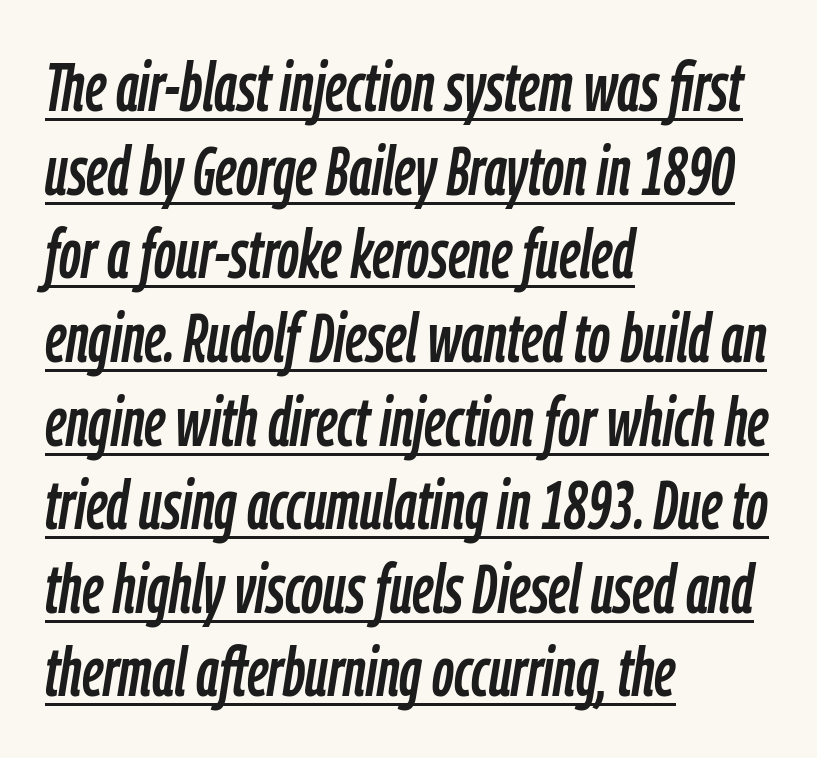
{"italic": "yes", "lean": "right", "slant_degrees": 9, "width": "condensed", "stroke_contrast": "low", "x_height": "medium", "monospaced": "no", "underline": "yes", "align": "left", "line_spacing_ratio": 1.23, "letter_spacing": "normal", "letter_spacing_em": 0.0, "glyph_px": 68}
